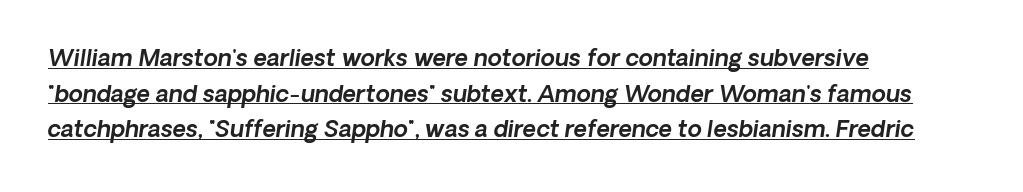
{"italic": "yes", "lean": "right", "slant_degrees": 8, "underline": "yes", "align": "left", "line_spacing": "normal", "line_spacing_ratio": 1.55, "letter_spacing": "normal", "letter_spacing_em": 0.0, "glyph_px": 23}
